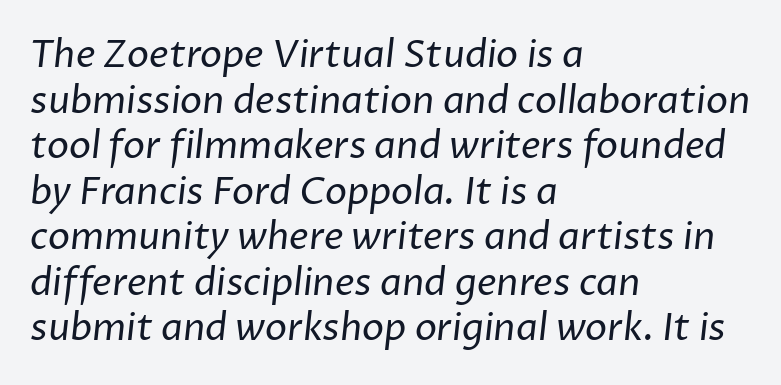
Q: Is the text bold? A: No.
Q: Is the typeface a serif or a sans-serif typeface? A: Sans-serif.
Q: Is the text underlined? A: No.
Q: How is the paragraph aligned? A: Left-aligned.
Q: Is the spacing between letters normal or unusually wide? A: Normal.
Q: Width (condensed, normal, or wide)? A: Normal.
Q: Stroke contrast? A: Low.
Q: x-height? A: Medium.
Q: Monospaced? A: No.
